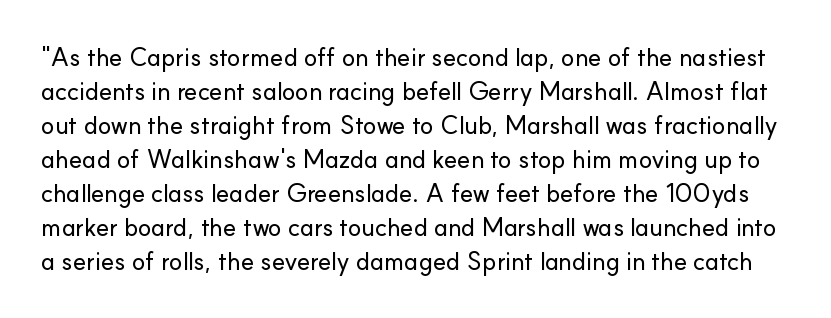
This is the regular roman posture of the typeface. Caption: standard tracking, unaltered. This rendering features lettering with no underline. Baseline-to-baseline distance is the conventional proportion of letter height.
